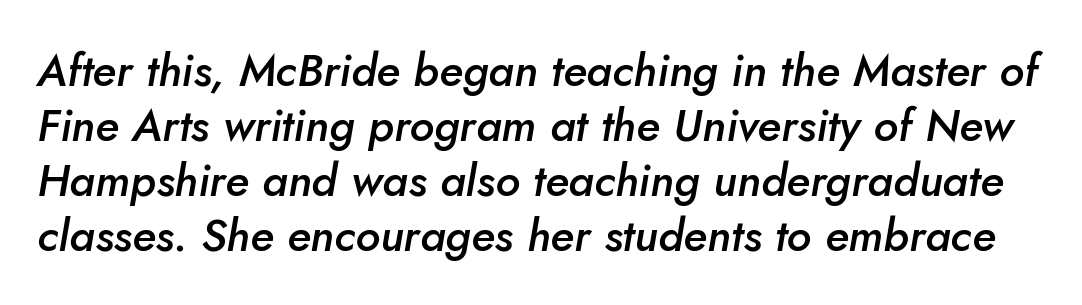
These lines are rendered in a variable-pitch font. Rule under the text: the space is simply empty. Weight check: semibold — heavier than regular, not quite bold. Yep, that's italic — everything's leaning.
